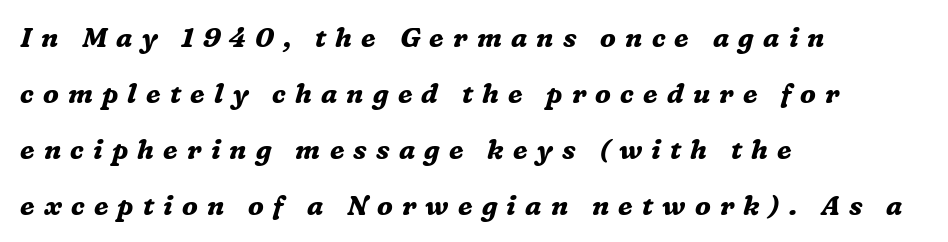
Q: Is the text bold? A: Yes.
Q: Is the text italic (slanted)? A: Yes, it leans right by about 16 degrees.
Q: Is the text underlined? A: No.
Q: How is the paragraph aligned? A: Left-aligned.
Q: Is the spacing between letters normal or unusually wide? A: Unusually wide.
Q: Is the spacing between lines tight, normal or loose? A: Loose.
